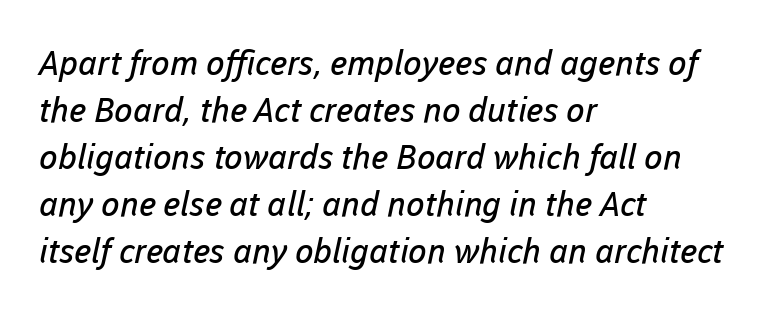
The image shows 34 px regular-weight sans-serif type; set left-aligned, normal line spacing (1.38x), normal letter spacing, not underlined; low stroke contrast and a medium x-height.
